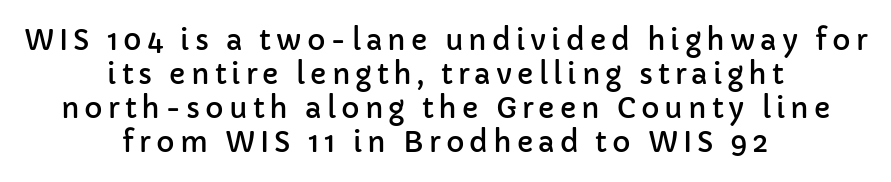
The image shows 28 px sans-serif type, upright; set centered, line spacing 1.21x, not underlined; low stroke contrast and a medium x-height.
